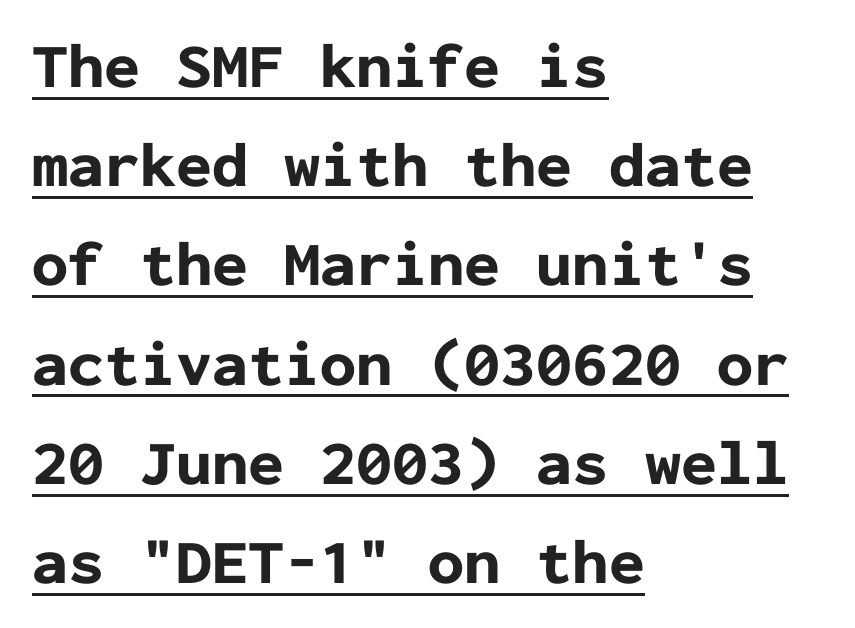
Q: Is the text bold? A: Yes.
Q: Is the text italic (slanted)? A: No, it is upright.
Q: Is the typeface a serif or a sans-serif typeface? A: Sans-serif.
Q: Is the text underlined? A: Yes.
Q: How is the paragraph aligned? A: Left-aligned.
Q: Is the spacing between letters normal or unusually wide? A: Normal.
Q: Is the spacing between lines tight, normal or loose? A: Normal.
Q: Width (condensed, normal, or wide)? A: Normal.
Q: Stroke contrast? A: Low.
Q: x-height? A: Medium.
Q: Monospaced? A: Yes.
